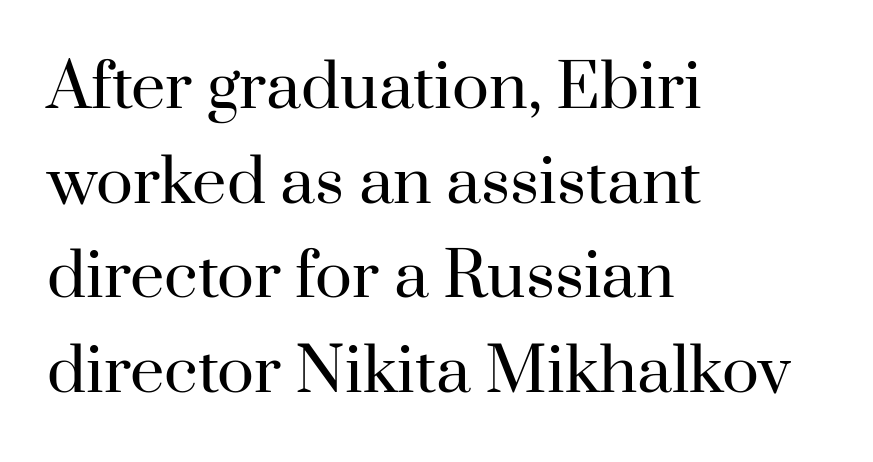
Nothing heavy about these letters — not bold at all. Observe the ordinary spacing: letters are neighbours, not strangers. Anything drawn beneath the words? Only blank space. Old-style or modern, the face here clearly has serifs. Left-aligned paragraph, ragged on the right.
